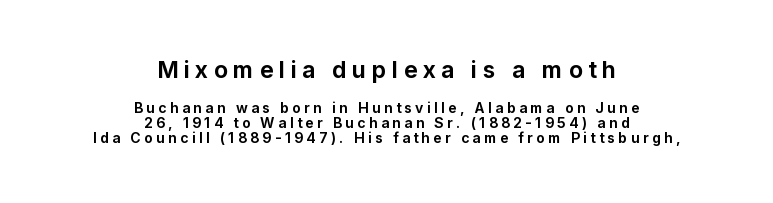
{"italic": "no", "bold": "yes", "underline": "no", "align": "center", "line_spacing": "tight", "line_spacing_ratio": 1.1, "letter_spacing": "wide", "letter_spacing_em": 0.24, "larger_block": "first", "size_ratio": 1.64, "glyph_px": 23}
